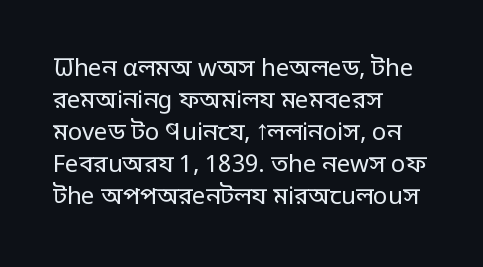
{"italic": "no", "bold": "no", "underline": "no", "align": "left", "line_spacing": "normal", "line_spacing_ratio": 1.33, "letter_spacing": "normal", "letter_spacing_em": 0.0, "glyph_px": 24}
